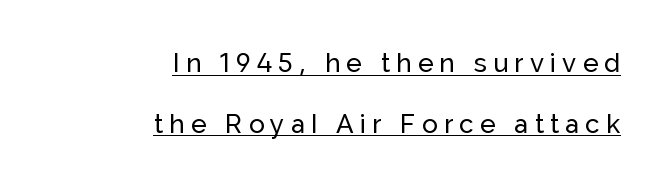
Q: Is the text italic (slanted)? A: No, it is upright.
Q: Is the text underlined? A: Yes.
Q: How is the paragraph aligned? A: Right-aligned.
Q: Is the spacing between letters normal or unusually wide? A: Unusually wide.
Q: Is the spacing between lines tight, normal or loose? A: Loose.
